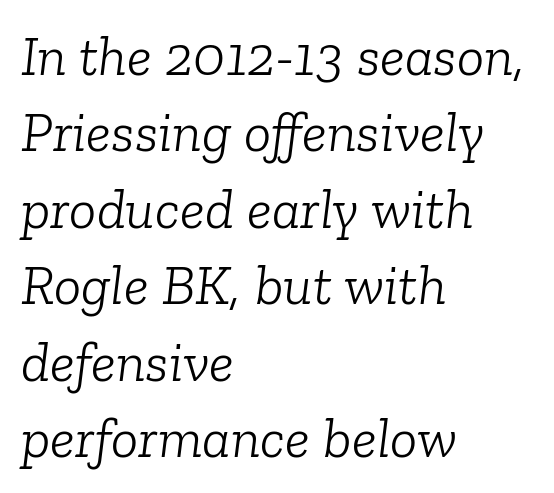
{"serif": "yes", "italic": "yes", "lean": "right", "slant_degrees": 6, "bold": "no", "weight": "light", "width": "normal", "stroke_contrast": "low", "x_height": "medium", "monospaced": "no", "underline": "no", "align": "left", "line_spacing": "normal", "line_spacing_ratio": 1.34, "letter_spacing": "normal", "letter_spacing_em": 0.0, "glyph_px": 57}
